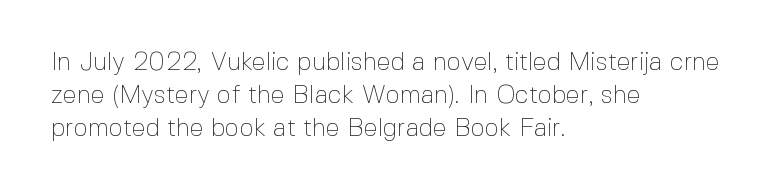
Q: Is the text bold? A: No.
Q: Is the text italic (slanted)? A: No, it is upright.
Q: Is the text underlined? A: No.
Q: How is the paragraph aligned? A: Left-aligned.
Q: Is the spacing between letters normal or unusually wide? A: Normal.
Q: Is the spacing between lines tight, normal or loose? A: Normal.
